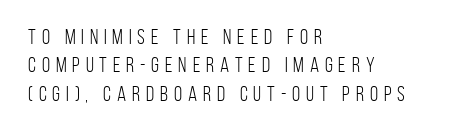
The image shows 21 px text type, upright; set left-aligned, normal line spacing (1.35x), unusually wide letter spacing (+0.28 em), not underlined.
